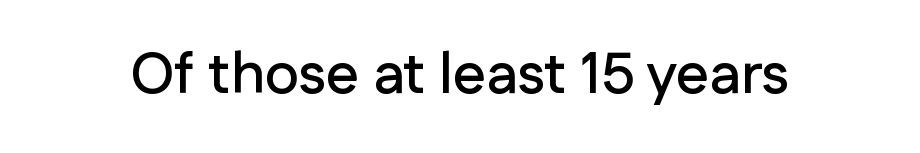
{"serif": "no", "italic": "no", "width": "normal", "stroke_contrast": "low", "x_height": "medium", "monospaced": "no", "underline": "no", "letter_spacing": "normal", "letter_spacing_em": 0.0, "glyph_px": 58}
